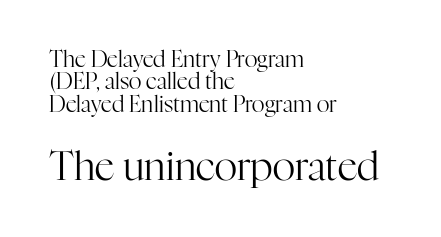
The image shows 39 px regular-weight serif type, upright; set left-aligned, tight line spacing (1.02x), normal letter spacing, not underlined; the second (bottom) block is 1.77x larger; high stroke contrast and a medium x-height.
